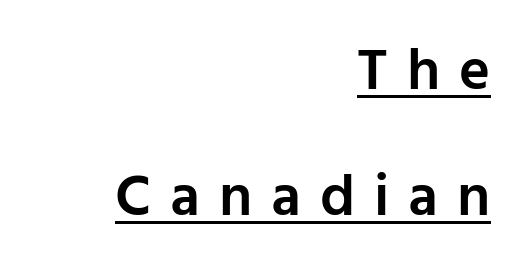
Whoever set this chose breathing room over compactness in the vertical rhythm. In terms of weight, the rendering is demibold, just under bold. Stroke terminals: plain, sans-serif. The axis of the letterforms is exactly vertical. The string is rendered with underlining switched on. Substantial extra tracking has been applied to these lines.
